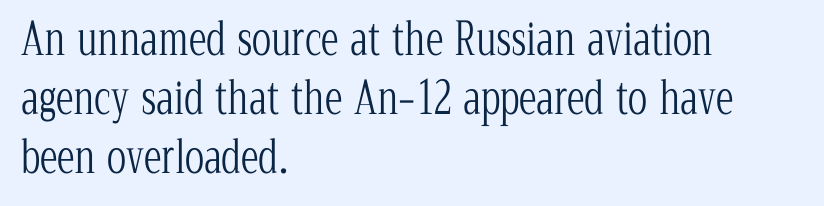
The image shows 45 px light, condensed serif type, upright; set left-aligned, normal line spacing (1.31x), normal letter spacing, not underlined; low stroke contrast and a medium x-height.
